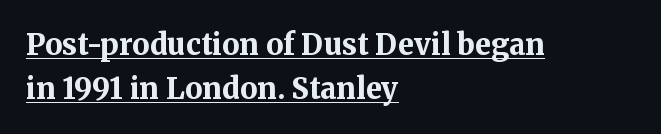
A rule runs beneath these lines of type. Varying glyph widths throughout — classic text-font behaviour. This sample uses plain, unmodified letter spacing. If you drew a line through each stem, it would be perfectly vertical.
